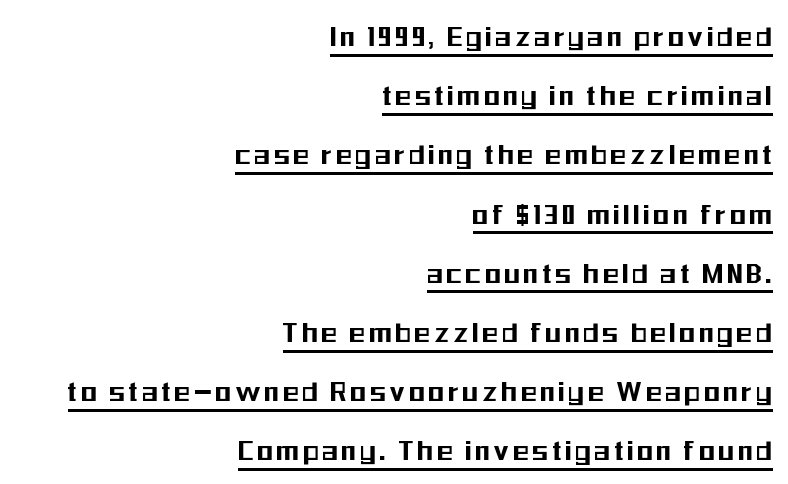
The image shows 32 px condensed sans-serif type, upright; set right-aligned, line spacing 1.85x, underlined; medium stroke contrast and a medium x-height.
